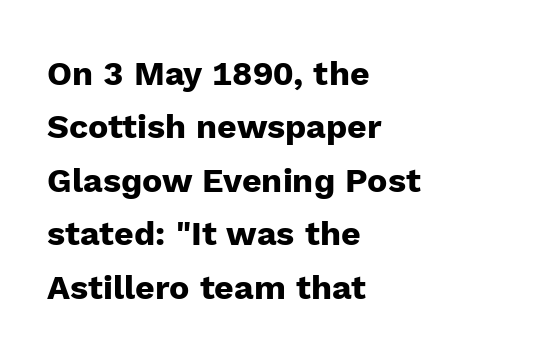
Character widths vary here, with narrow letters taking less room than wide ones. No extra tracking has been applied to these lines. Just letters on the line, the space beneath them empty. Honestly, the row spacing looks completely unremarkable. The face used here has the dense, thick strokes of a bold. The lines in this sample share a left origin and differ only in where they stop.
